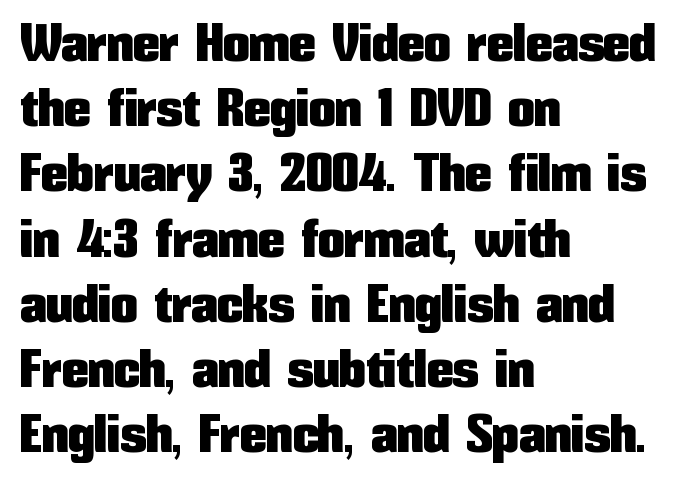
{"serif": "no", "italic": "no", "width": "condensed", "stroke_contrast": "low", "x_height": "medium", "monospaced": "no", "underline": "no", "align": "left", "line_spacing_ratio": 1.23, "letter_spacing": "normal", "letter_spacing_em": 0.0, "glyph_px": 53}
